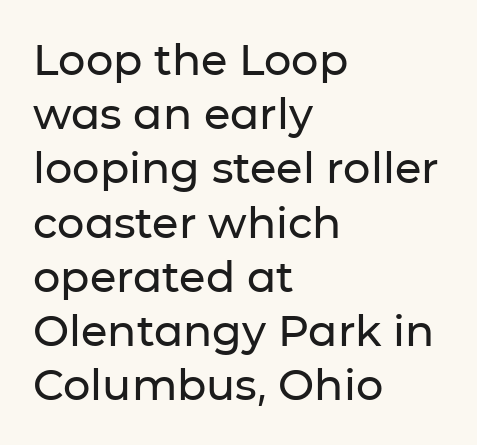
Q: Is the text italic (slanted)? A: No, it is upright.
Q: Is the typeface a serif or a sans-serif typeface? A: Sans-serif.
Q: Is the text underlined? A: No.
Q: How is the paragraph aligned? A: Left-aligned.
Q: Is the spacing between letters normal or unusually wide? A: Normal.
Q: Is the spacing between lines tight, normal or loose? A: Normal.
Q: Width (condensed, normal, or wide)? A: Normal.
Q: Stroke contrast? A: Low.
Q: x-height? A: Medium.
Q: Monospaced? A: No.
